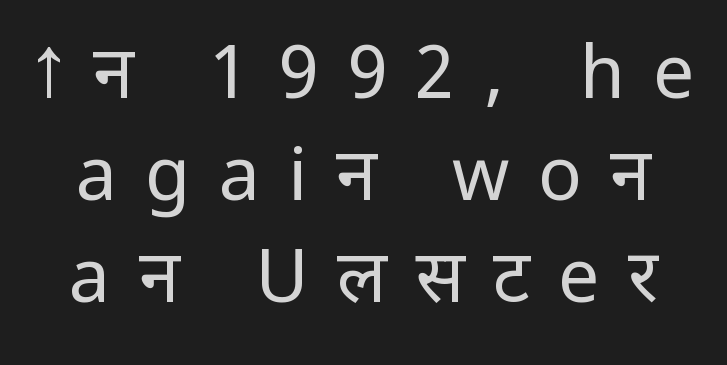
{"serif": "no", "italic": "no", "bold": "no", "weight": "regular", "width": "normal", "stroke_contrast": "low", "x_height": "medium", "monospaced": "no", "underline": "no", "line_spacing": "normal", "line_spacing_ratio": 1.4, "letter_spacing": "wide", "letter_spacing_em": 0.39, "glyph_px": 73}
